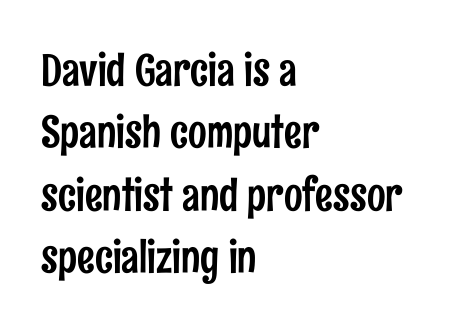
Q: Is the text italic (slanted)? A: No, it is upright.
Q: Is the typeface a serif or a sans-serif typeface? A: Sans-serif.
Q: Is the text underlined? A: No.
Q: How is the paragraph aligned? A: Left-aligned.
Q: Is the spacing between letters normal or unusually wide? A: Normal.
Q: Is the spacing between lines tight, normal or loose? A: Normal.
Q: Width (condensed, normal, or wide)? A: Condensed.
Q: Stroke contrast? A: Low.
Q: x-height? A: Medium.
Q: Monospaced? A: No.
